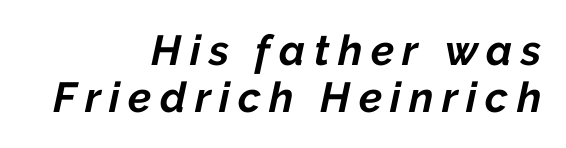
{"italic": "yes", "lean": "right", "slant_degrees": 12, "bold": "yes", "weight": "bold", "width": "normal", "stroke_contrast": "low", "x_height": "medium", "monospaced": "no", "underline": "no", "align": "right", "line_spacing": "tight", "line_spacing_ratio": 1.12, "letter_spacing": "wide", "letter_spacing_em": 0.2, "glyph_px": 42}
